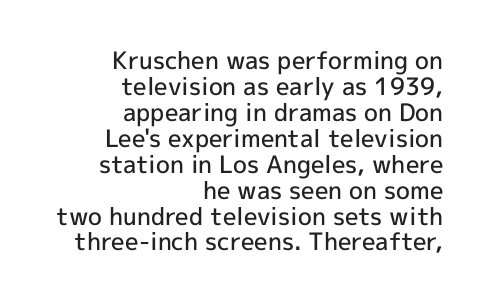
Every row of glyphs terminates at an identical x-position on the right. Each row of text sits above clean, open space. Honestly, the rows look squashed on top of each other. Does extra space separate the letters? No, they use regular spacing. Its strokes are somewhat broadened, the hallmark of semibold type.
